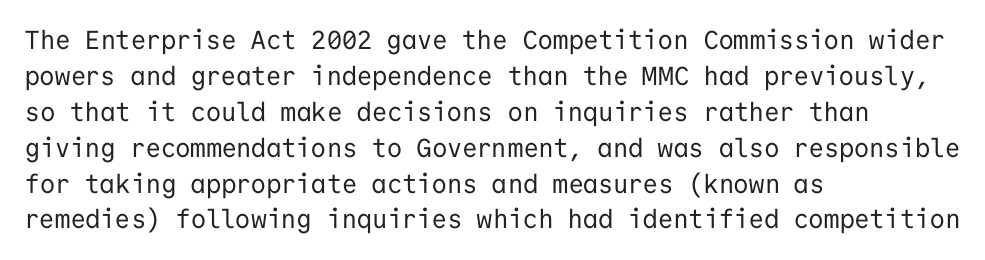
The characters are drawn with everyday or finer stroke widths. Line beginnings align vertically; line endings do not. Rule under the text: the space is simply empty. Words appear dense and cohesive because spacing is normal. Whoever set this chose a conventional vertical rhythm. Rendered with straight, roman letterforms.
